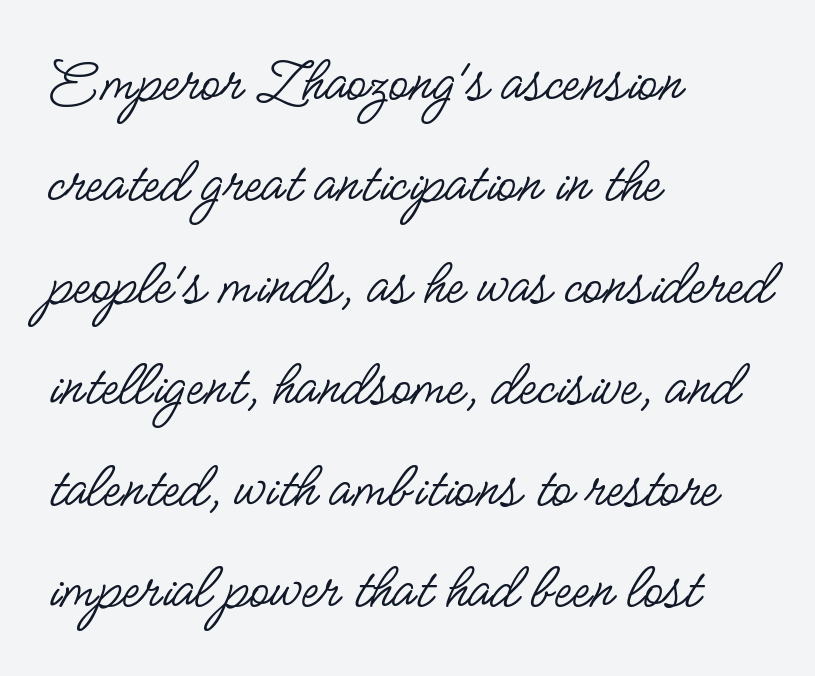
Q: Is the text bold? A: No.
Q: Is the text italic (slanted)? A: Yes.
Q: Is the typeface a serif or a sans-serif typeface? A: Sans-serif.
Q: Is the text underlined? A: No.
Q: How is the paragraph aligned? A: Left-aligned.
Q: Is the spacing between letters normal or unusually wide? A: Normal.
Q: Is the spacing between lines tight, normal or loose? A: Normal.
Q: Width (condensed, normal, or wide)? A: Condensed.
Q: Stroke contrast? A: Low.
Q: x-height? A: Small.
Q: Monospaced? A: No.
